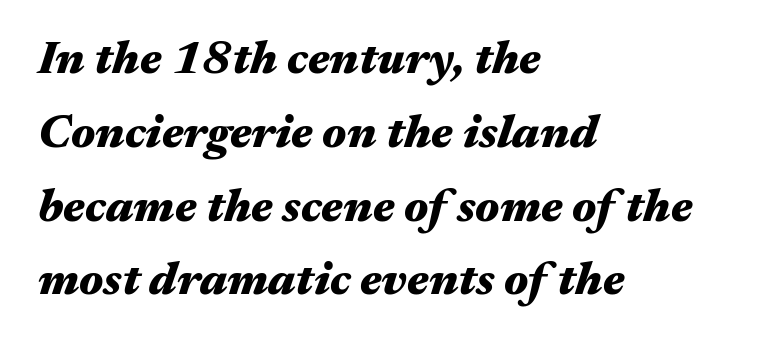
{"italic": "yes", "lean": "right", "slant_degrees": 17, "bold": "yes", "weight": "heavy", "width": "wide", "stroke_contrast": "medium", "x_height": "medium", "monospaced": "no", "underline": "no", "align": "left", "line_spacing": "normal", "line_spacing_ratio": 1.57, "letter_spacing": "normal", "letter_spacing_em": 0.0, "glyph_px": 47}
